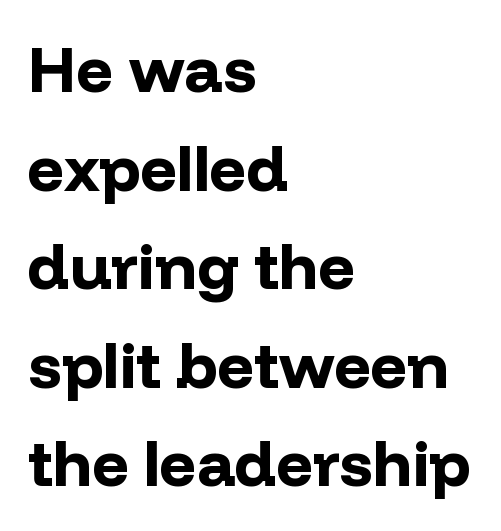
Typographically, this falls in the sans-serif category. Rendered with straight, roman letterforms. The rendering keeps characters at their native spacing. Note the varied advance widths — an 'i' is clearly narrower than an 'm'. Heft: maximum for text — a bold.
